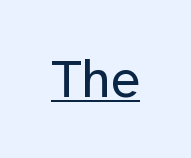
The image shows 54 px regular-weight sans-serif type, upright; set normal letter spacing, underlined; low stroke contrast and a medium x-height.
